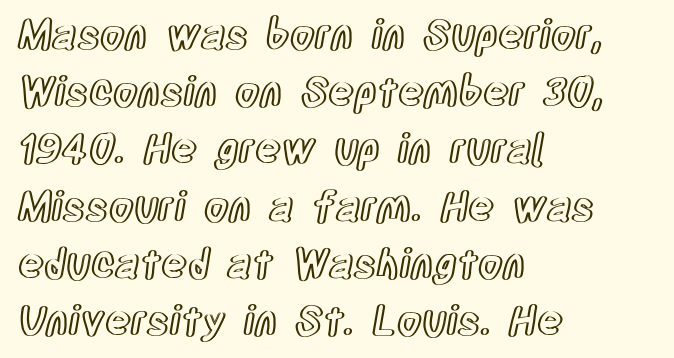
Q: Is the text italic (slanted)? A: Yes.
Q: Is the text underlined? A: No.
Q: How is the paragraph aligned? A: Left-aligned.
Q: Is the spacing between letters normal or unusually wide? A: Normal.
Q: Is the spacing between lines tight, normal or loose? A: Normal.
Q: Width (condensed, normal, or wide)? A: Condensed.
Q: x-height? A: Large.
Q: Monospaced? A: No.
